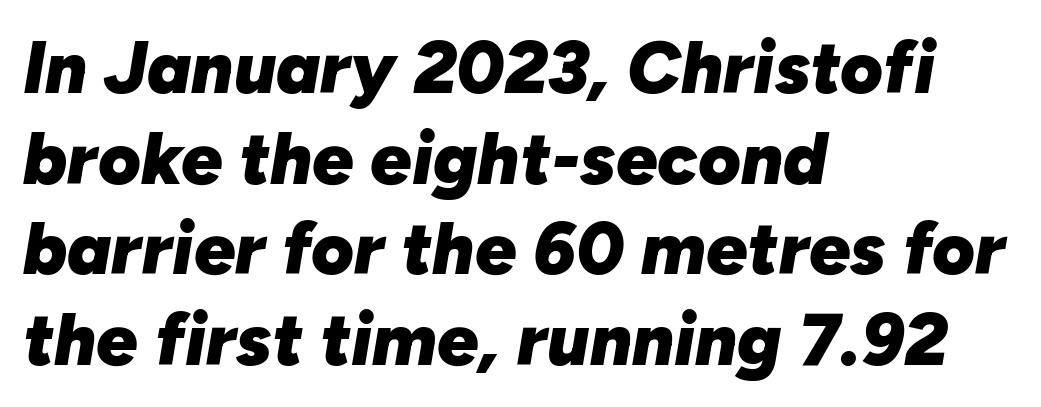
The image shows 73 px heavy type, italic (leaning right); set left-aligned, line spacing 1.24x, normal letter spacing, not underlined; low stroke contrast and a medium x-height.
